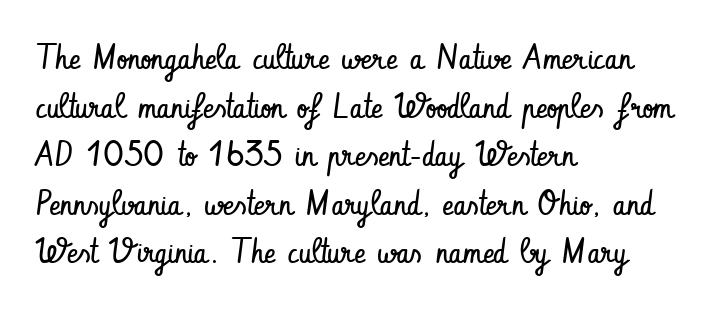
Q: Is the text bold? A: No.
Q: Is the text italic (slanted)? A: No, it is upright.
Q: Is the typeface a serif or a sans-serif typeface? A: Sans-serif.
Q: Is the text underlined? A: No.
Q: How is the paragraph aligned? A: Left-aligned.
Q: Is the spacing between letters normal or unusually wide? A: Normal.
Q: Is the spacing between lines tight, normal or loose? A: Normal.
Q: Width (condensed, normal, or wide)? A: Condensed.
Q: Stroke contrast? A: Low.
Q: x-height? A: Small.
Q: Monospaced? A: No.
